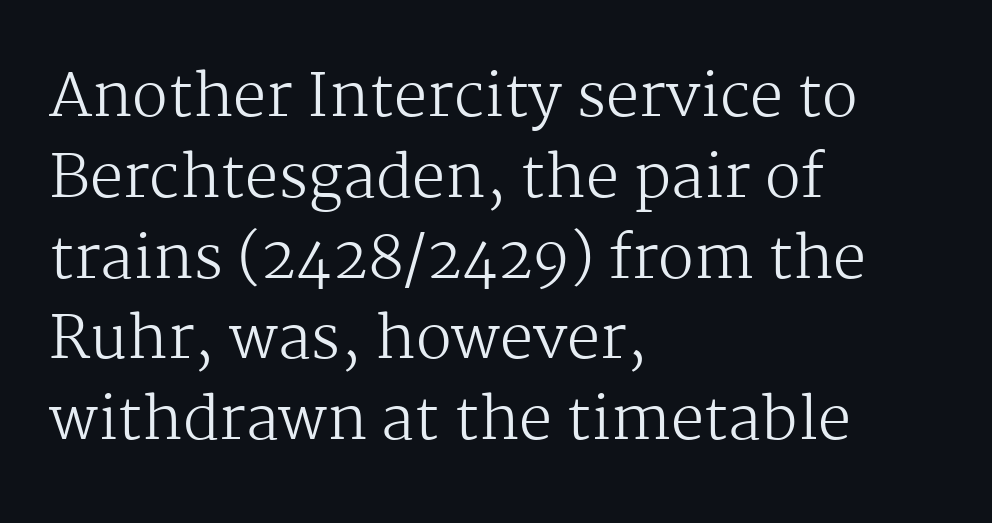
The image shows 59 px regular-weight serif type, upright; set left-aligned, normal line spacing (1.37x), normal letter spacing, not underlined; medium stroke contrast and a medium x-height.
